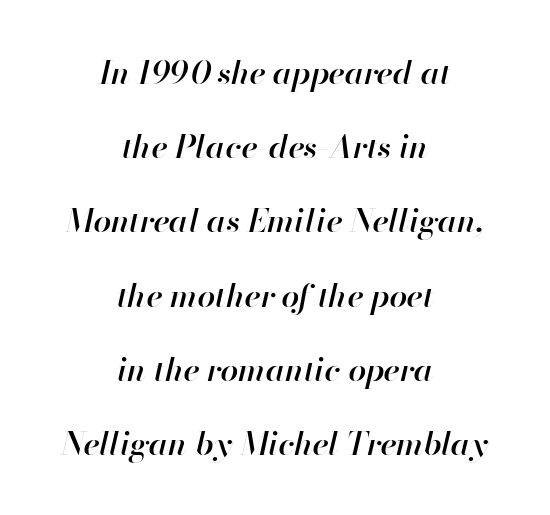
{"italic": "yes", "lean": "right", "slant_degrees": 13, "bold": "semi", "weight": "semibold", "width": "normal", "stroke_contrast": "high", "x_height": "small", "monospaced": "no", "underline": "no", "align": "center", "line_spacing": "loose", "line_spacing_ratio": 2.32, "letter_spacing": "normal", "letter_spacing_em": 0.0, "glyph_px": 32}
